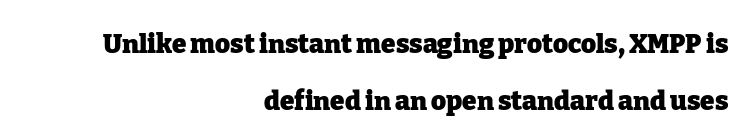
The rag falls on the left side of this text block. The glyphs have the mass of a bold cut. Every stem runs plumb, perpendicular to the baseline. Glance below the letters and you will spot only blank space.
